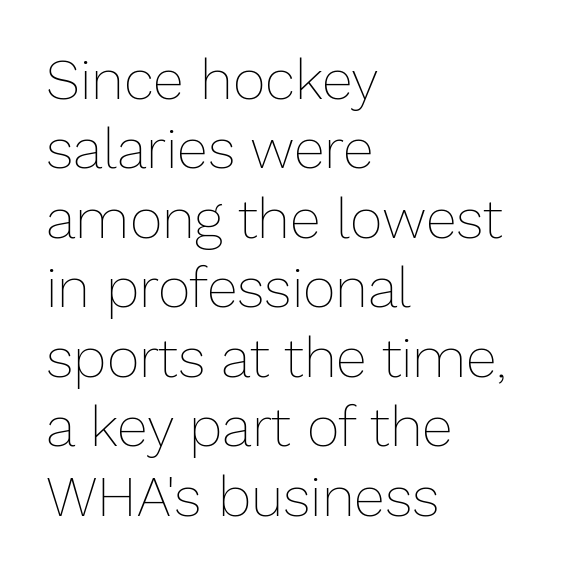
The image shows 56 px thin type, upright; set left-aligned, line spacing 1.24x, normal letter spacing, not underlined; low stroke contrast and a medium x-height.
